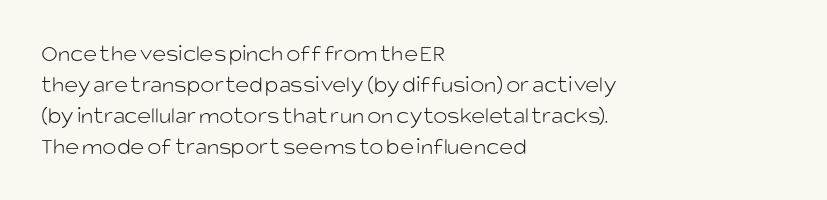
These lines keep a tight, regular rhythm from letter to letter. Notice how descenders clear the ascenders below comfortably — that's standard leading. These lines were composed using upright roman letters. One-word summary of the alignment: left. Nobody drew a line under any word here. The typesetting does not lean heavy: it is not bold.
